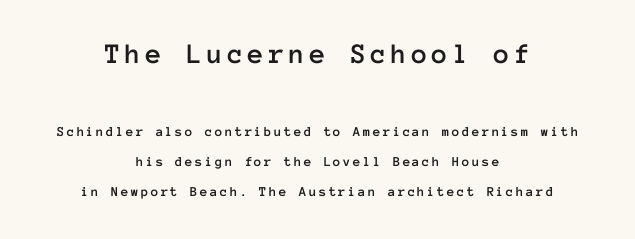
{"italic": "no", "width": "normal", "stroke_contrast": "low", "x_height": "medium", "monospaced": "yes", "underline": "no", "align": "center", "line_spacing": "loose", "line_spacing_ratio": 2.14, "larger_block": "first", "size_ratio": 2.07, "glyph_px": 29}
